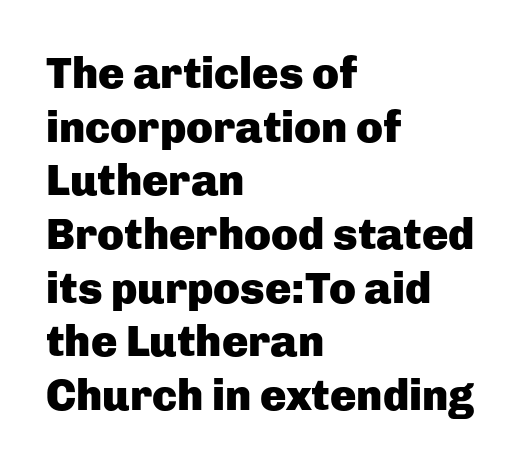
Q: Is the text bold? A: Yes.
Q: Is the text italic (slanted)? A: No, it is upright.
Q: Is the typeface a serif or a sans-serif typeface? A: Sans-serif.
Q: Is the text underlined? A: No.
Q: How is the paragraph aligned? A: Left-aligned.
Q: Is the spacing between letters normal or unusually wide? A: Normal.
Q: Width (condensed, normal, or wide)? A: Normal.
Q: Stroke contrast? A: Low.
Q: x-height? A: Medium.
Q: Monospaced? A: No.
